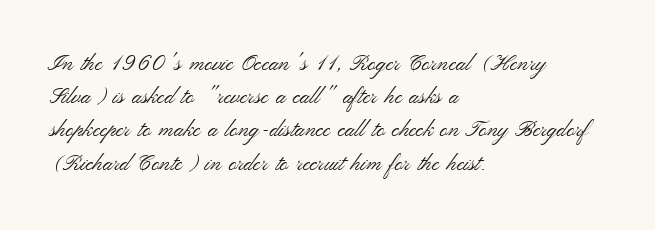
The image shows 22 px text type; set left-aligned, normal line spacing (1.51x), normal letter spacing, not underlined.
